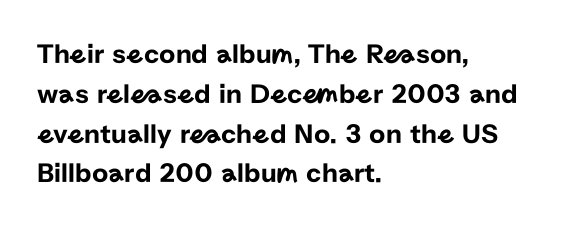
These lines were composed using upright roman letters. What stands out about the letter spacing? Nothing — it is the standard amount. A bare baseline throughout the passage. Are there feet on the stems? There aren't — it's a sans.
